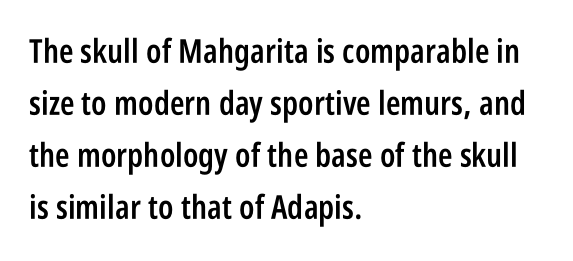
{"serif": "no", "italic": "no", "bold": "semi", "weight": "semibold", "width": "condensed", "stroke_contrast": "low", "x_height": "large", "monospaced": "no", "underline": "no", "align": "left", "line_spacing": "normal", "line_spacing_ratio": 1.58, "letter_spacing": "normal", "letter_spacing_em": 0.0, "glyph_px": 33}
